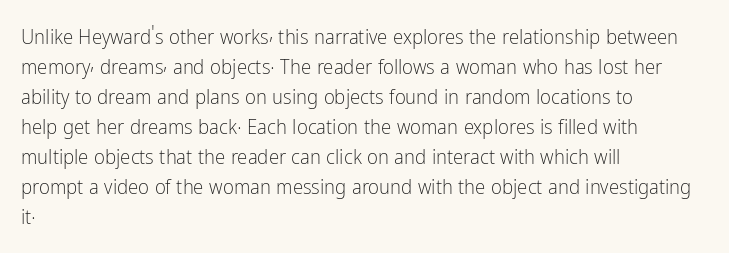
Compared with typical body copy, the letter spacing here is the same. The text block is weighted toward the left margin, trailing off unevenly rightward. The foot of each line stays bare and open. Evenly set lines give the paragraph a standard silhouette. Stroke thickness stays within the range of a standard reading face or lighter.
